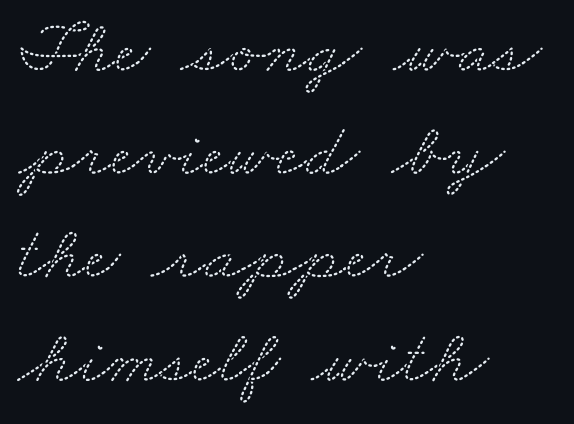
The text block is weighted toward the left margin, trailing off unevenly rightward. Characters follow at the spacing the type designer built in. The rows are spaced the way most documents space them. Underlining? Definitely not there. Does the type have serifs? Yes, each stem ends in a small foot.
